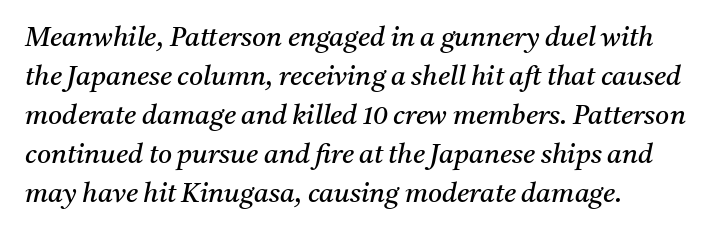
{"italic": "yes", "lean": "right", "slant_degrees": 11, "bold": "no", "underline": "no", "line_spacing": "normal", "line_spacing_ratio": 1.44, "letter_spacing": "normal", "letter_spacing_em": 0.0, "glyph_px": 27}
